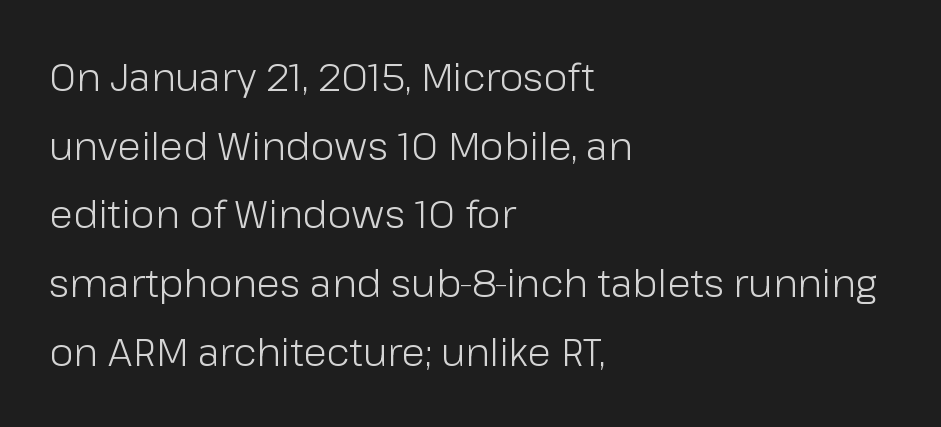
Q: Is the text bold? A: No.
Q: Is the text italic (slanted)? A: No, it is upright.
Q: Is the typeface a serif or a sans-serif typeface? A: Sans-serif.
Q: Is the text underlined? A: No.
Q: How is the paragraph aligned? A: Left-aligned.
Q: Is the spacing between letters normal or unusually wide? A: Normal.
Q: Width (condensed, normal, or wide)? A: Normal.
Q: Stroke contrast? A: Low.
Q: x-height? A: Medium.
Q: Monospaced? A: No.
